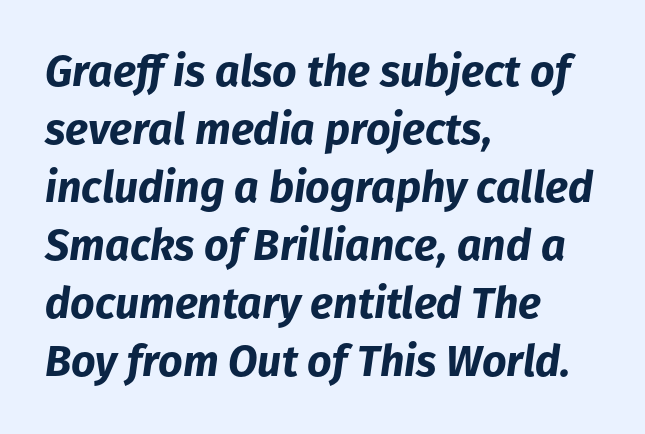
{"italic": "yes", "lean": "right", "slant_degrees": 8, "bold": "yes", "weight": "bold", "width": "normal", "stroke_contrast": "low", "x_height": "medium", "monospaced": "no", "underline": "no", "align": "left", "line_spacing": "normal", "line_spacing_ratio": 1.35, "letter_spacing": "normal", "letter_spacing_em": 0.0, "glyph_px": 43}
